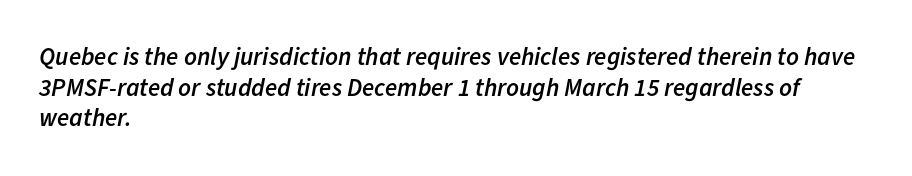
Q: Is the text bold? A: Semi-bold.
Q: Is the text italic (slanted)? A: Yes, it leans right by about 11 degrees.
Q: Is the text underlined? A: No.
Q: How is the paragraph aligned? A: Left-aligned.
Q: Is the spacing between letters normal or unusually wide? A: Normal.
